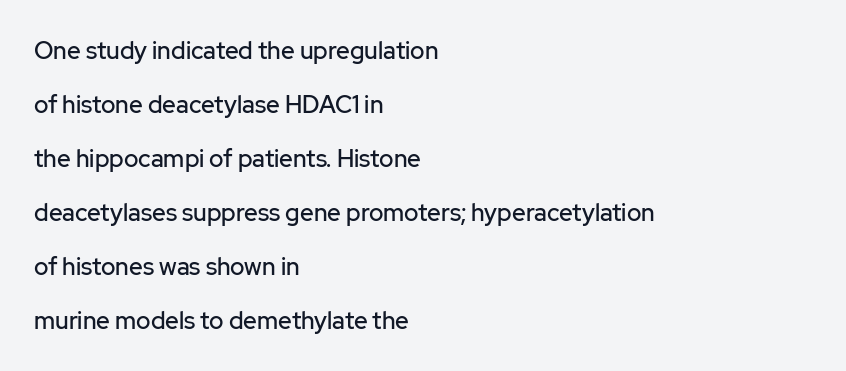
{"italic": "no", "underline": "no", "align": "left", "line_spacing": "loose", "line_spacing_ratio": 2.25, "letter_spacing": "normal", "letter_spacing_em": 0.0, "glyph_px": 24}
